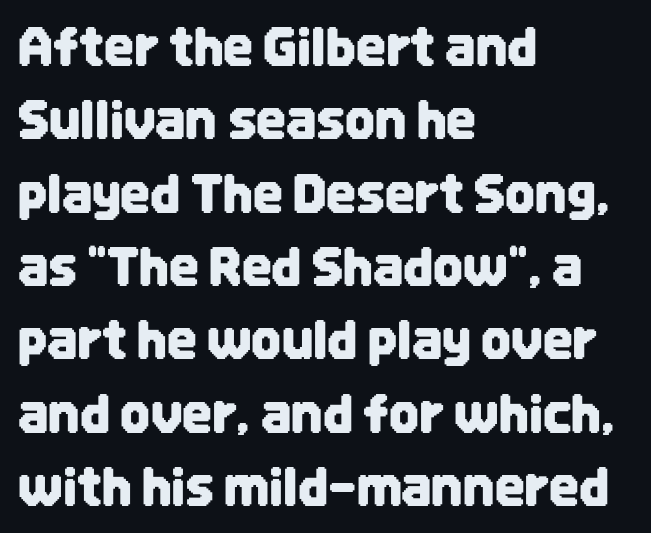
The image shows 52 px condensed sans-serif type, upright; set left-aligned, normal line spacing (1.41x), normal letter spacing, not underlined; low stroke contrast and a large x-height.
